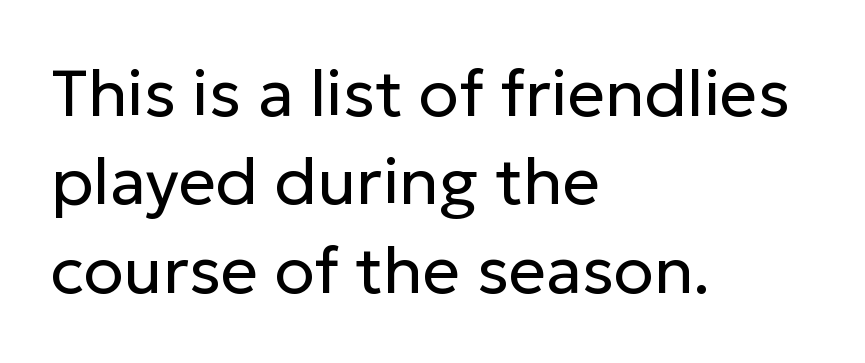
{"serif": "no", "italic": "no", "bold": "no", "weight": "regular", "width": "normal", "stroke_contrast": "low", "x_height": "medium", "monospaced": "no", "underline": "no", "align": "left", "line_spacing": "normal", "line_spacing_ratio": 1.34, "letter_spacing": "normal", "letter_spacing_em": 0.0, "glyph_px": 66}
